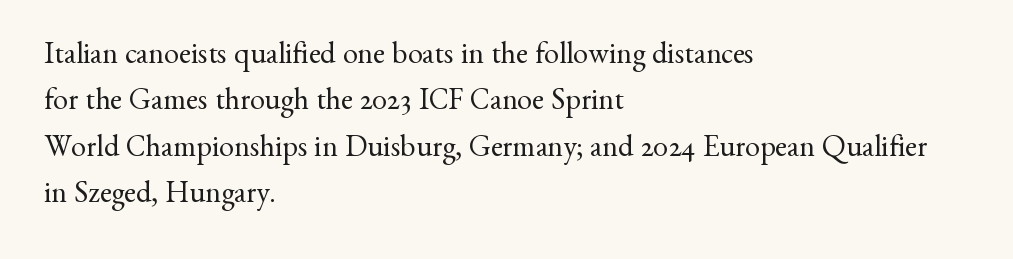
{"serif": "yes", "italic": "no", "bold": "no", "weight": "regular", "width": "normal", "stroke_contrast": "medium", "x_height": "small", "monospaced": "no", "underline": "no", "align": "left", "line_spacing": "normal", "line_spacing_ratio": 1.55, "letter_spacing": "normal", "letter_spacing_em": 0.0, "glyph_px": 30}
